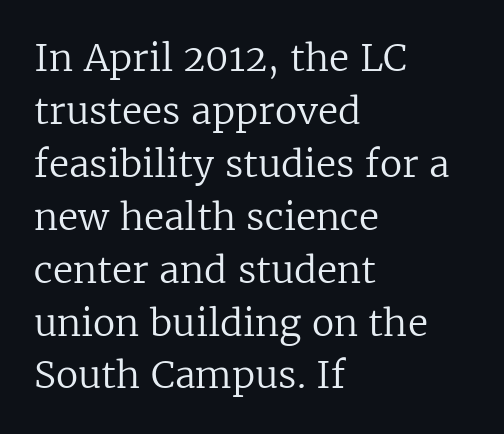
The image shows 37 px regular-weight serif type, upright; set left-aligned, normal line spacing (1.43x), normal letter spacing, not underlined; low stroke contrast and a medium x-height.
